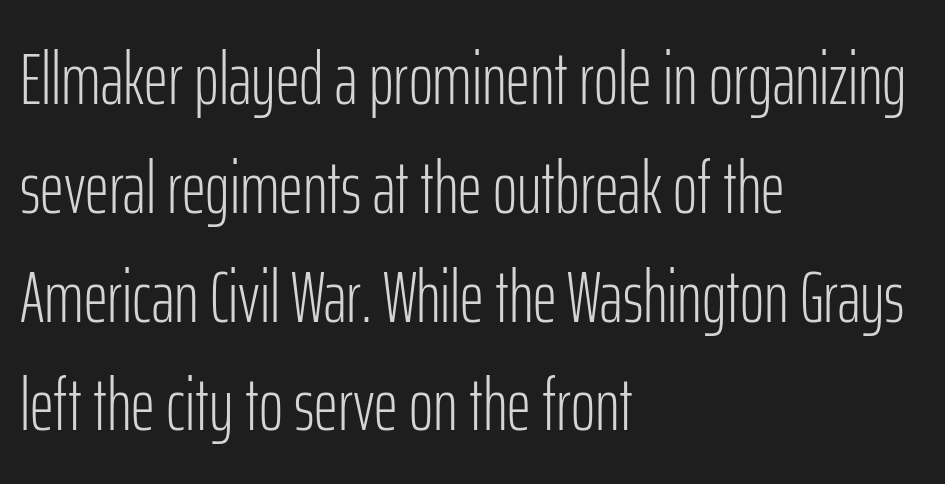
{"serif": "no", "italic": "no", "bold": "no", "weight": "light", "width": "condensed", "stroke_contrast": "low", "x_height": "medium", "monospaced": "no", "underline": "no", "align": "left", "line_spacing": "normal", "line_spacing_ratio": 1.47, "letter_spacing": "normal", "letter_spacing_em": 0.0, "glyph_px": 74}
